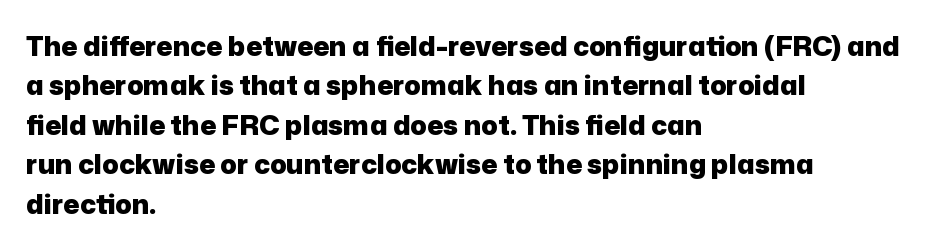
{"italic": "no", "bold": "yes", "underline": "no", "align": "left", "line_spacing": "normal", "line_spacing_ratio": 1.46, "letter_spacing": "normal", "letter_spacing_em": 0.0, "glyph_px": 27}
